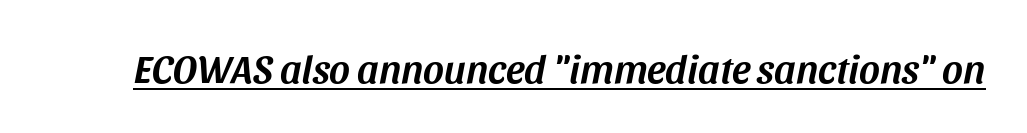
Q: Is the text italic (slanted)? A: Yes, it leans right by about 11 degrees.
Q: Is the text underlined? A: Yes.
Q: Is the spacing between letters normal or unusually wide? A: Normal.
Q: Width (condensed, normal, or wide)? A: Normal.
Q: Stroke contrast? A: Medium.
Q: x-height? A: Large.
Q: Monospaced? A: No.
